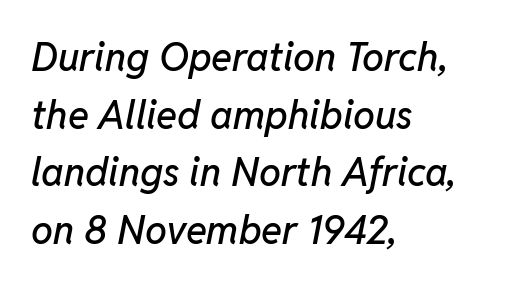
{"italic": "yes", "lean": "right", "slant_degrees": 11, "width": "normal", "stroke_contrast": "low", "x_height": "medium", "monospaced": "no", "underline": "no", "align": "left", "line_spacing": "normal", "line_spacing_ratio": 1.48, "letter_spacing": "normal", "letter_spacing_em": 0.0, "glyph_px": 39}
